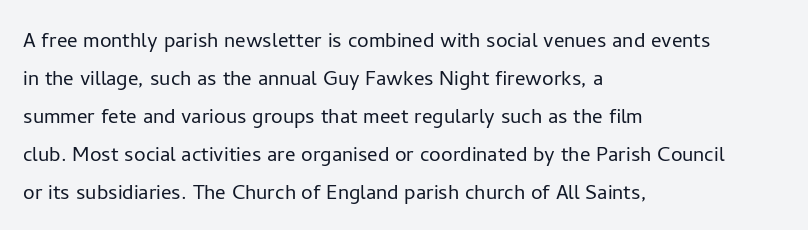
{"italic": "no", "bold": "no", "underline": "no", "align": "left", "line_spacing": "normal", "line_spacing_ratio": 1.46, "letter_spacing": "normal", "letter_spacing_em": 0.0, "glyph_px": 26}
